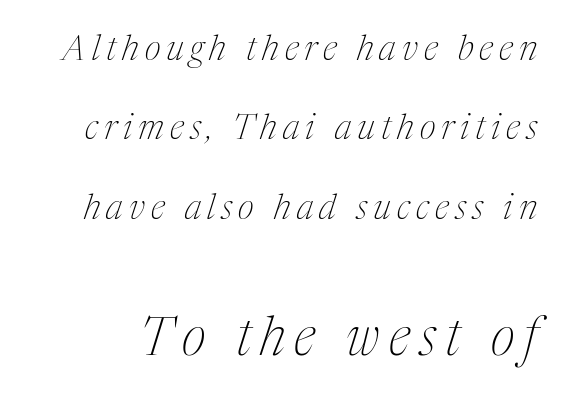
Q: Is the text bold? A: No.
Q: Is the text italic (slanted)? A: Yes, it leans right by about 17 degrees.
Q: Is the typeface a serif or a sans-serif typeface? A: Serif.
Q: Is the text underlined? A: No.
Q: Is the spacing between lines tight, normal or loose? A: Loose.
Q: Which block of text is set in a larger size, the first (top) or the second (bottom)? A: The second (bottom) one.
Q: Width (condensed, normal, or wide)? A: Condensed.
Q: Stroke contrast? A: Medium.
Q: x-height? A: Medium.
Q: Monospaced? A: No.
